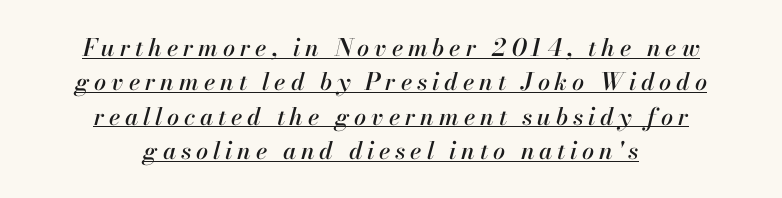
The image shows 24 px text type, italic (leaning right); set centered, normal line spacing (1.43x), unusually wide letter spacing (+0.2 em), underlined.
